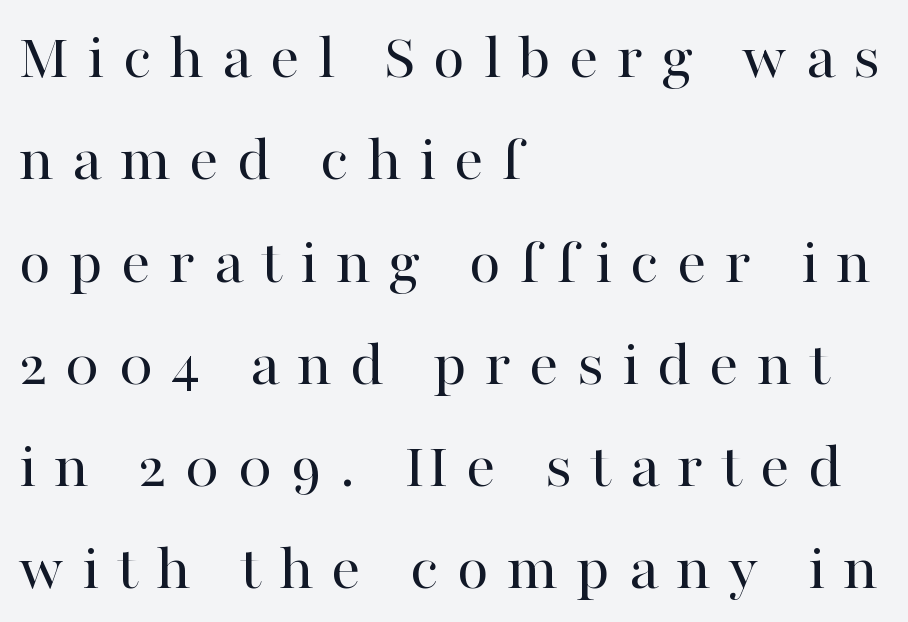
{"serif": "yes", "italic": "no", "bold": "no", "weight": "regular", "width": "normal", "stroke_contrast": "high", "x_height": "medium", "monospaced": "no", "underline": "no", "align": "left", "line_spacing": "normal", "line_spacing_ratio": 1.55, "letter_spacing": "wide", "letter_spacing_em": 0.27, "glyph_px": 66}
